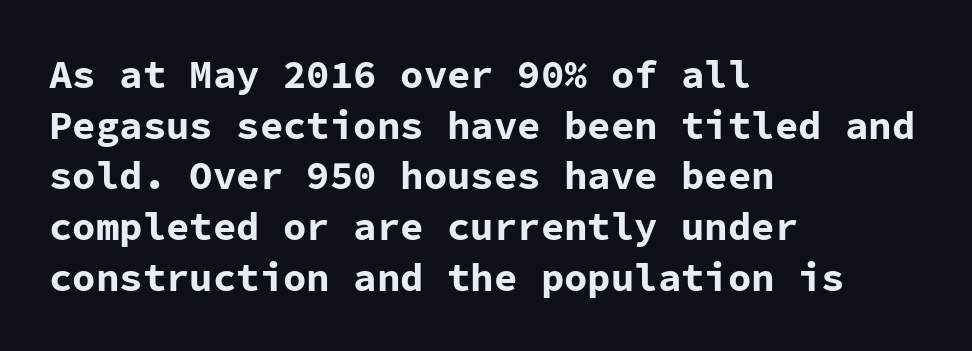
The lines are quadded left. If you drew a line through each stem, it would be perfectly vertical. Vertically, the passage feels balanced, rows spaced as you'd expect. Plain, unruled lines of type. The type family on display is of the sans-serif kind. Nobody touched the tracking dial on this one.
